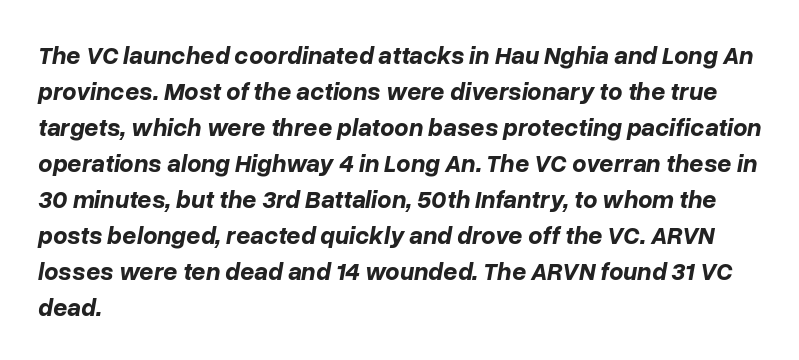
The image shows 25 px bold type, italic (leaning right); set left-aligned, normal line spacing (1.44x), normal letter spacing, not underlined.
